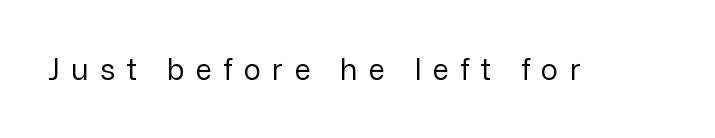
{"serif": "no", "italic": "no", "bold": "no", "weight": "regular", "width": "normal", "stroke_contrast": "low", "x_height": "medium", "monospaced": "no", "underline": "no", "letter_spacing": "wide", "letter_spacing_em": 0.4, "glyph_px": 29}
